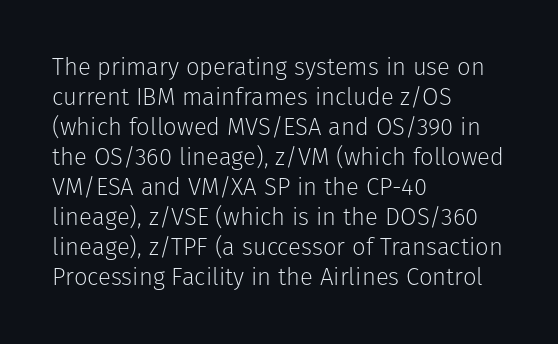
Q: Is the text bold? A: No.
Q: Is the text italic (slanted)? A: No, it is upright.
Q: Is the text underlined? A: No.
Q: How is the paragraph aligned? A: Left-aligned.
Q: Is the spacing between letters normal or unusually wide? A: Normal.
Q: Is the spacing between lines tight, normal or loose? A: Normal.
